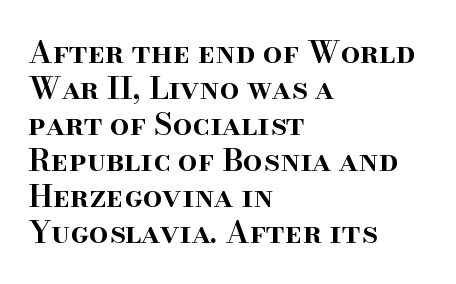
{"serif": "yes", "italic": "no", "bold": "semi", "weight": "semibold", "width": "normal", "stroke_contrast": "high", "x_height": "small", "monospaced": "no", "underline": "no", "align": "left", "line_spacing_ratio": 1.16, "letter_spacing": "normal", "letter_spacing_em": 0.0, "glyph_px": 31}
